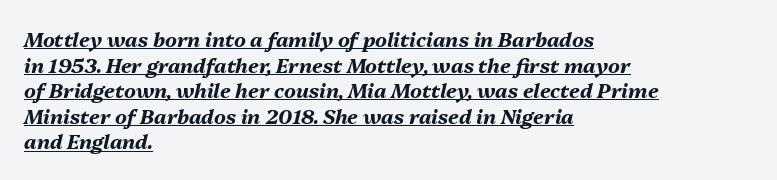
Is the type slanted? Yes — the strokes lean at a clear angle. Letter spacing: default. Evenly set lines give the paragraph a standard silhouette. Does the weight exceed regular? Yes, all the way to bold. A typographer would call this underscored text.
